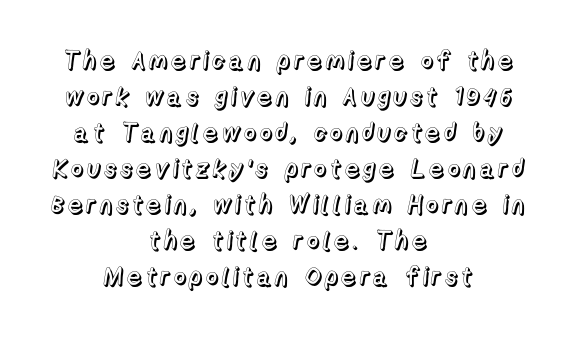
The image shows 25 px text type; set centered, normal line spacing (1.44x), not underlined.
